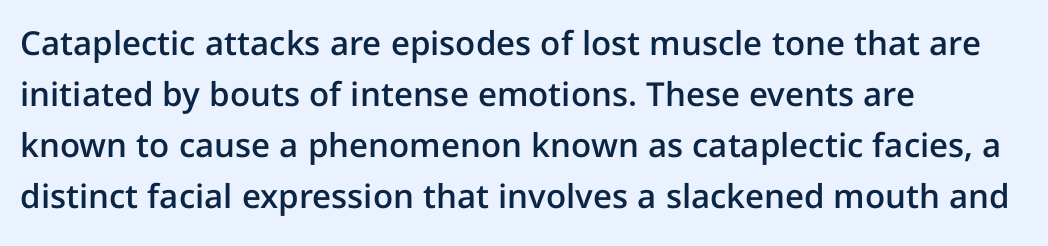
{"serif": "no", "italic": "no", "bold": "semi", "weight": "semibold", "width": "normal", "stroke_contrast": "low", "x_height": "medium", "monospaced": "no", "underline": "no", "align": "left", "line_spacing": "normal", "line_spacing_ratio": 1.55, "letter_spacing": "normal", "letter_spacing_em": 0.0, "glyph_px": 33}
